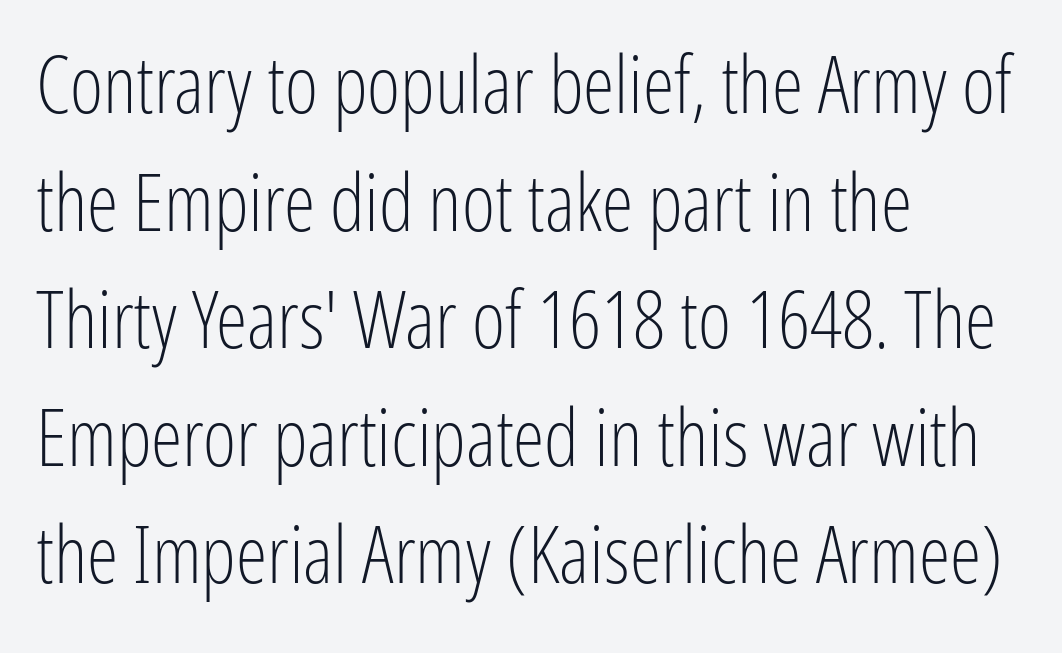
Q: Is the text bold? A: No.
Q: Is the text italic (slanted)? A: No, it is upright.
Q: Is the typeface a serif or a sans-serif typeface? A: Sans-serif.
Q: Is the text underlined? A: No.
Q: How is the paragraph aligned? A: Left-aligned.
Q: Is the spacing between letters normal or unusually wide? A: Normal.
Q: Is the spacing between lines tight, normal or loose? A: Normal.
Q: Width (condensed, normal, or wide)? A: Condensed.
Q: Stroke contrast? A: Low.
Q: x-height? A: Medium.
Q: Monospaced? A: No.
